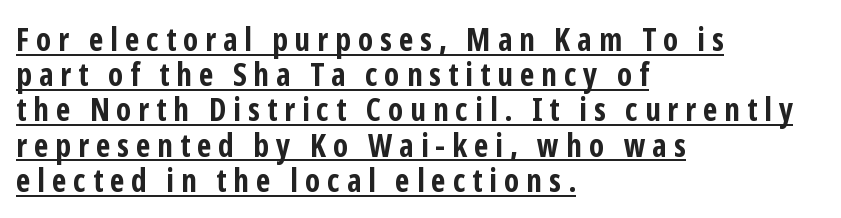
Q: Is the text bold? A: Yes.
Q: Is the text italic (slanted)? A: No, it is upright.
Q: Is the typeface a serif or a sans-serif typeface? A: Sans-serif.
Q: Is the text underlined? A: Yes.
Q: How is the paragraph aligned? A: Left-aligned.
Q: Is the spacing between letters normal or unusually wide? A: Unusually wide.
Q: Is the spacing between lines tight, normal or loose? A: Tight.
Q: Width (condensed, normal, or wide)? A: Condensed.
Q: Stroke contrast? A: Low.
Q: x-height? A: Medium.
Q: Monospaced? A: No.
